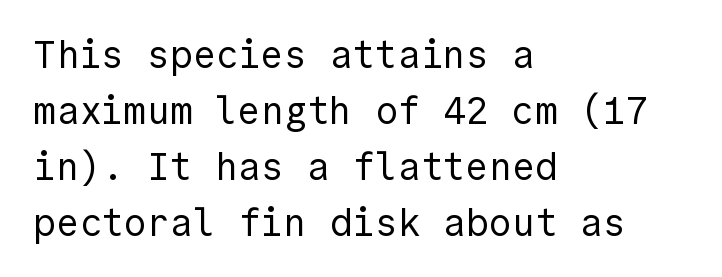
{"serif": "no", "italic": "no", "bold": "no", "weight": "regular", "width": "normal", "x_height": "medium", "underline": "no", "align": "left", "line_spacing": "normal", "line_spacing_ratio": 1.47, "letter_spacing": "normal", "letter_spacing_em": 0.0, "glyph_px": 38}
